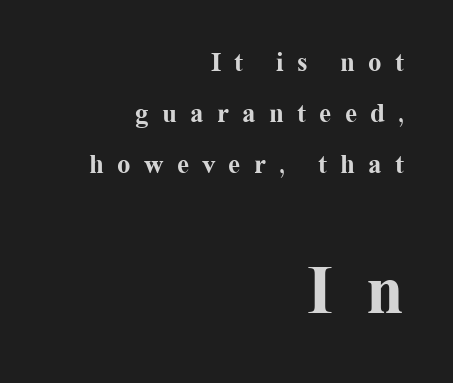
The image shows 68 px bold serif type, upright; set right-aligned, line spacing 1.88x, unusually wide letter spacing (+0.49 em), not underlined; the second (bottom) block is 2.52x larger; medium stroke contrast and a medium x-height.
